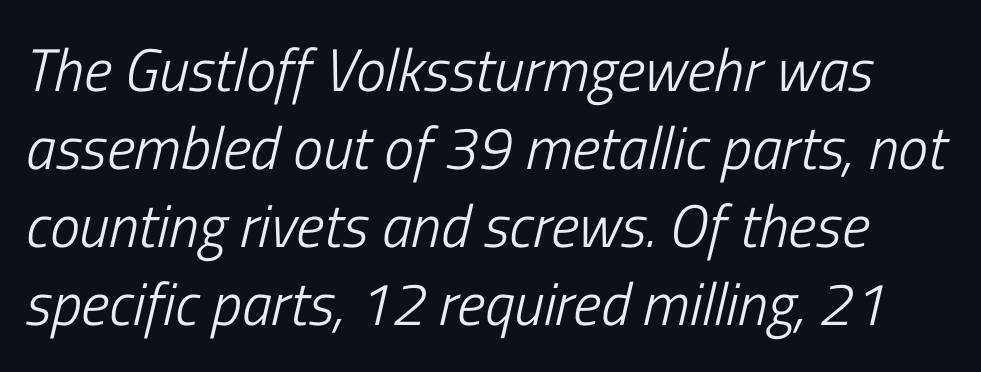
The face looks like a standard text weight, possibly lighter. Character widths vary here, with narrow letters taking less room than wide ones. This sample uses plain, unmodified letter spacing. Vertical spacing — default. The strip under each line holds only bare page.
